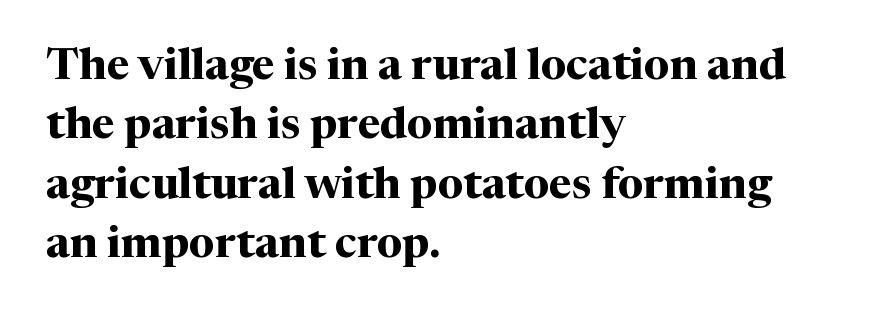
{"serif": "yes", "italic": "no", "bold": "yes", "weight": "bold", "width": "normal", "stroke_contrast": "medium", "x_height": "medium", "monospaced": "no", "underline": "no", "align": "left", "line_spacing": "normal", "line_spacing_ratio": 1.35, "letter_spacing": "normal", "letter_spacing_em": 0.0, "glyph_px": 44}
